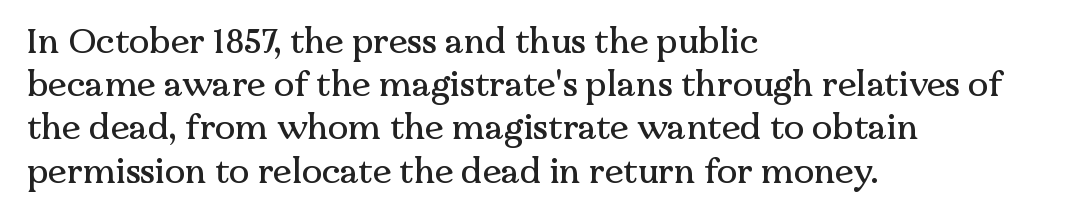
Q: Is the text italic (slanted)? A: No, it is upright.
Q: Is the typeface a serif or a sans-serif typeface? A: Serif.
Q: Is the text underlined? A: No.
Q: How is the paragraph aligned? A: Left-aligned.
Q: Is the spacing between letters normal or unusually wide? A: Normal.
Q: Is the spacing between lines tight, normal or loose? A: Normal.
Q: Width (condensed, normal, or wide)? A: Normal.
Q: Stroke contrast? A: Medium.
Q: x-height? A: Medium.
Q: Monospaced? A: No.
